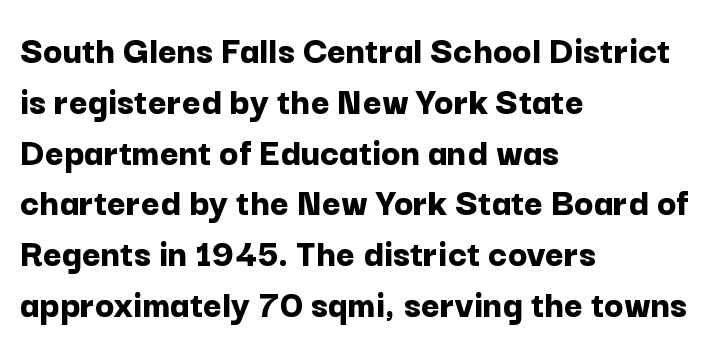
Honestly, the letter spacing is just normal — you wouldn't notice it. Unmarked baselines from the first word to the last. Horizontal bands of white between lines are of average thickness. The face used here has the dense, thick strokes of a bold. The specimen reads as upright at a glance.
